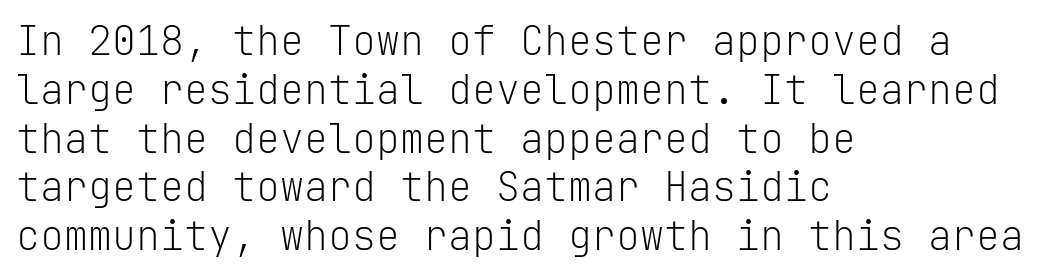
Q: Is the text bold? A: No.
Q: Is the text italic (slanted)? A: No, it is upright.
Q: Is the typeface a serif or a sans-serif typeface? A: Sans-serif.
Q: Is the text underlined? A: No.
Q: How is the paragraph aligned? A: Left-aligned.
Q: Is the spacing between letters normal or unusually wide? A: Normal.
Q: Width (condensed, normal, or wide)? A: Normal.
Q: Stroke contrast? A: Low.
Q: x-height? A: Medium.
Q: Monospaced? A: Yes.
